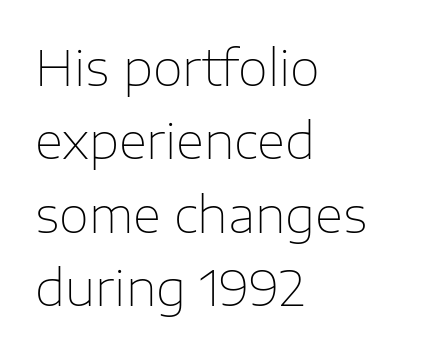
Italic: no, the glyphs are upright roman. These lines sit exactly where default settings would place them. A bare baseline throughout the passage. The strokes carry an ordinary text weight at most. The passage shown has conventional tracking throughout. These lines are rendered in a variable-pitch font.
